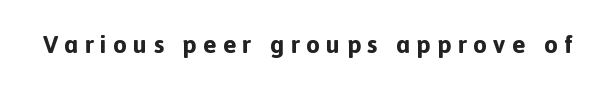
The image shows 25 px bold type, upright; set unusually wide letter spacing (+0.25 em), not underlined.
